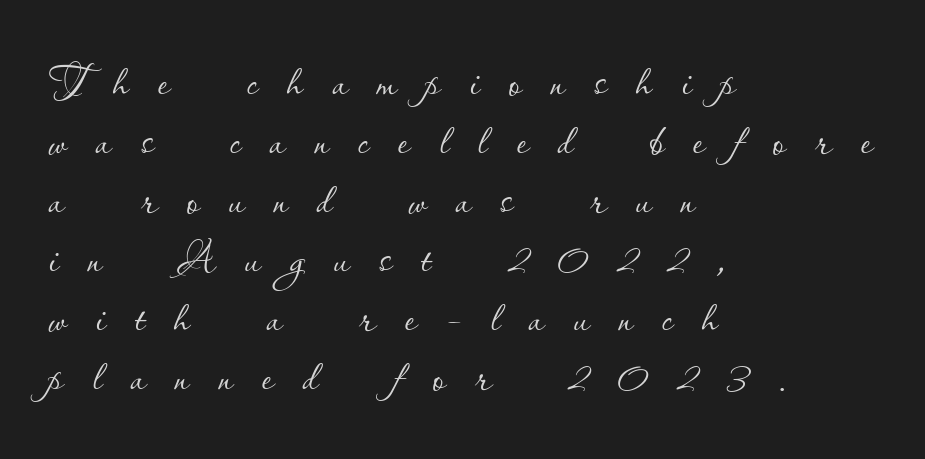
The image shows 59 px thin type; set left-aligned, tight line spacing (1.0x), unusually wide letter spacing (+0.49 em), not underlined; low stroke contrast and a small x-height.
